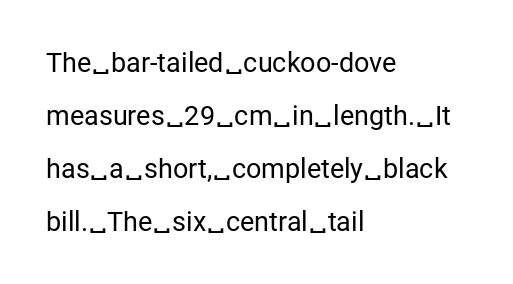
The image shows 27 px text type, upright; set left-aligned, loose line spacing (1.96x), normal letter spacing, not underlined.
